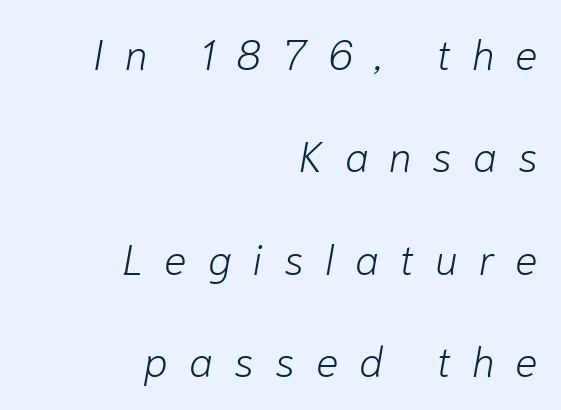
Q: Is the text bold? A: No.
Q: Is the text italic (slanted)? A: Yes, it leans right by about 10 degrees.
Q: Is the text underlined? A: No.
Q: How is the paragraph aligned? A: Right-aligned.
Q: Is the spacing between letters normal or unusually wide? A: Unusually wide.
Q: Is the spacing between lines tight, normal or loose? A: Loose.
Q: Width (condensed, normal, or wide)? A: Normal.
Q: Stroke contrast? A: Low.
Q: x-height? A: Medium.
Q: Monospaced? A: No.
